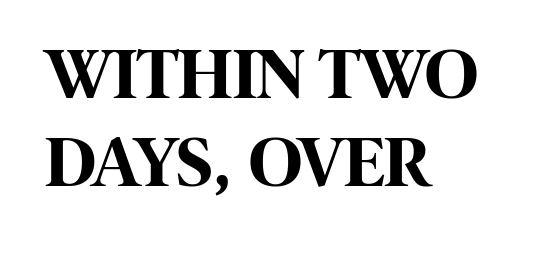
The image shows 73 px bold, condensed sans-serif type, upright; set left-aligned, line spacing 1.21x, normal letter spacing, not underlined; high stroke contrast and a large x-height.
